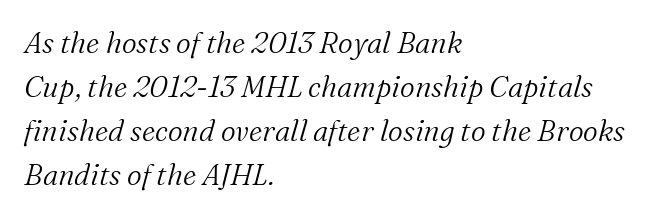
{"serif": "yes", "italic": "yes", "lean": "right", "slant_degrees": 16, "bold": "no", "weight": "light", "width": "normal", "stroke_contrast": "medium", "x_height": "medium", "monospaced": "no", "underline": "no", "align": "left", "line_spacing": "normal", "line_spacing_ratio": 1.52, "letter_spacing": "normal", "letter_spacing_em": 0.0, "glyph_px": 29}
